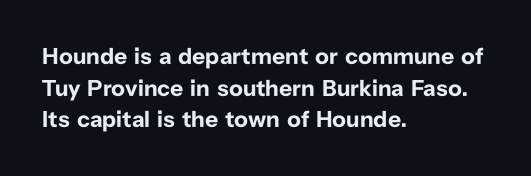
The lines are quadded left. Regular leading. Nothing unusual about the tracking: characters are spaced as the font intends. The font is running at its bold setting. Tall strokes in this sample are plumb rather than angled.
